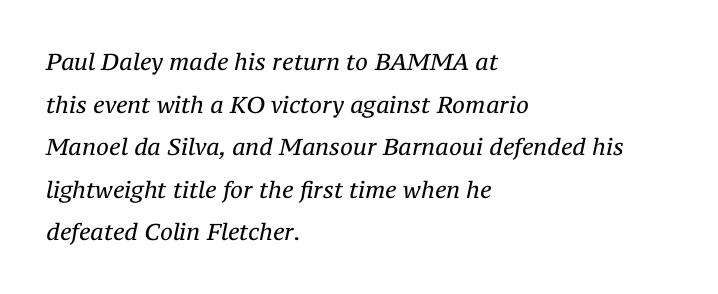
The image shows 23 px text type, italic (leaning right); set left-aligned, line spacing 1.85x, normal letter spacing, not underlined.
